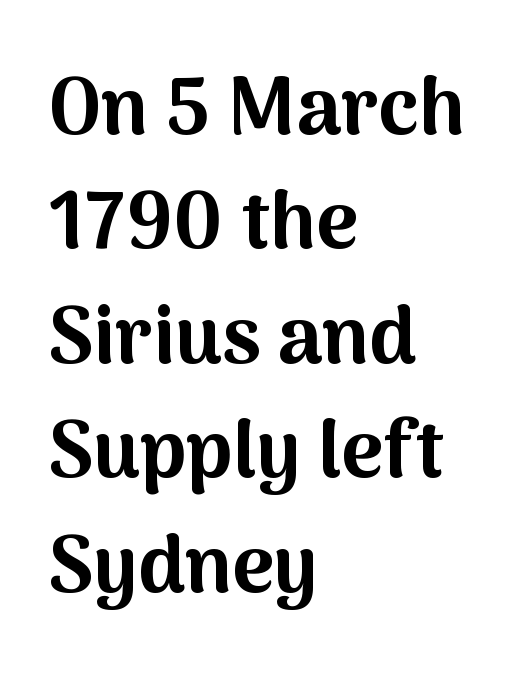
The image shows 80 px bold sans-serif type, upright; set left-aligned, normal line spacing (1.43x), normal letter spacing, not underlined; medium stroke contrast and a medium x-height.
